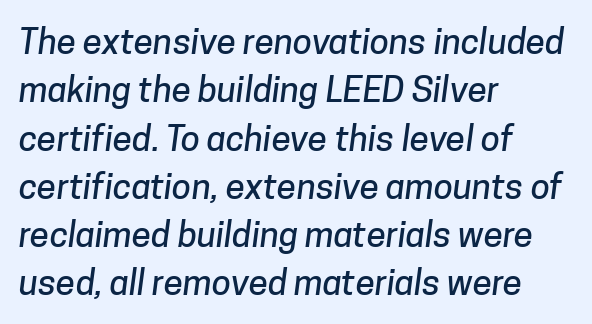
Q: Is the typeface a serif or a sans-serif typeface? A: Sans-serif.
Q: Is the text underlined? A: No.
Q: How is the paragraph aligned? A: Left-aligned.
Q: Is the spacing between letters normal or unusually wide? A: Normal.
Q: Is the spacing between lines tight, normal or loose? A: Normal.
Q: Width (condensed, normal, or wide)? A: Normal.
Q: Stroke contrast? A: Low.
Q: x-height? A: Medium.
Q: Monospaced? A: No.
